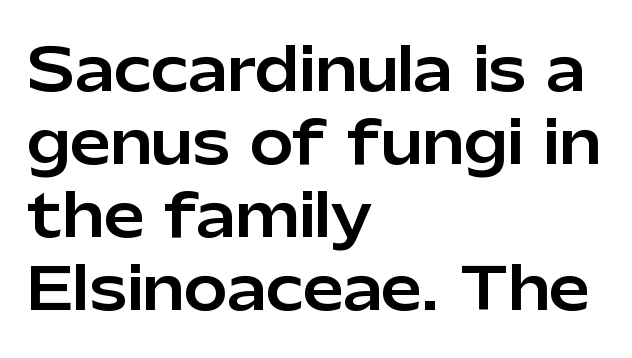
{"serif": "no", "italic": "no", "width": "normal", "stroke_contrast": "low", "x_height": "medium", "monospaced": "no", "underline": "no", "align": "left", "line_spacing": "normal", "line_spacing_ratio": 1.26, "letter_spacing": "normal", "letter_spacing_em": 0.0, "glyph_px": 58}
